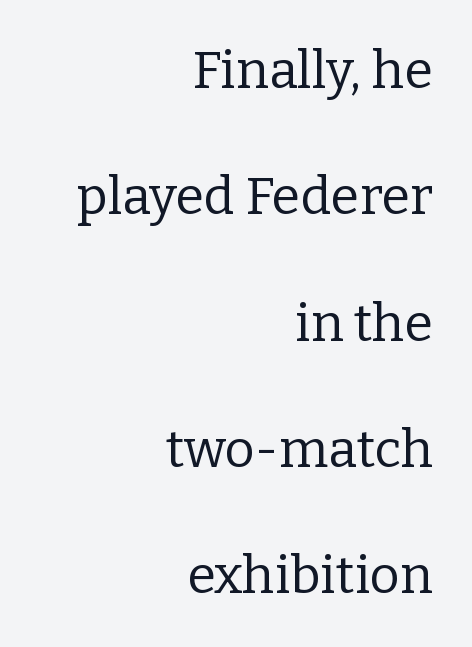
{"serif": "yes", "italic": "no", "bold": "no", "weight": "regular", "width": "normal", "stroke_contrast": "low", "x_height": "medium", "monospaced": "no", "underline": "no", "align": "right", "line_spacing": "loose", "line_spacing_ratio": 2.43, "letter_spacing": "normal", "letter_spacing_em": 0.0, "glyph_px": 52}
